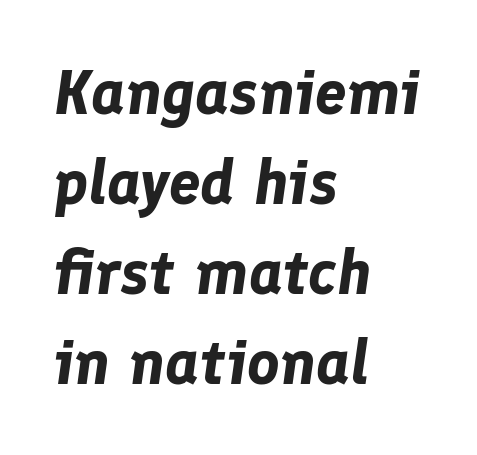
{"italic": "yes", "lean": "right", "slant_degrees": 8, "bold": "yes", "weight": "bold", "width": "normal", "stroke_contrast": "low", "x_height": "medium", "monospaced": "no", "underline": "no", "align": "left", "line_spacing": "normal", "line_spacing_ratio": 1.43, "letter_spacing": "normal", "letter_spacing_em": 0.0, "glyph_px": 63}
